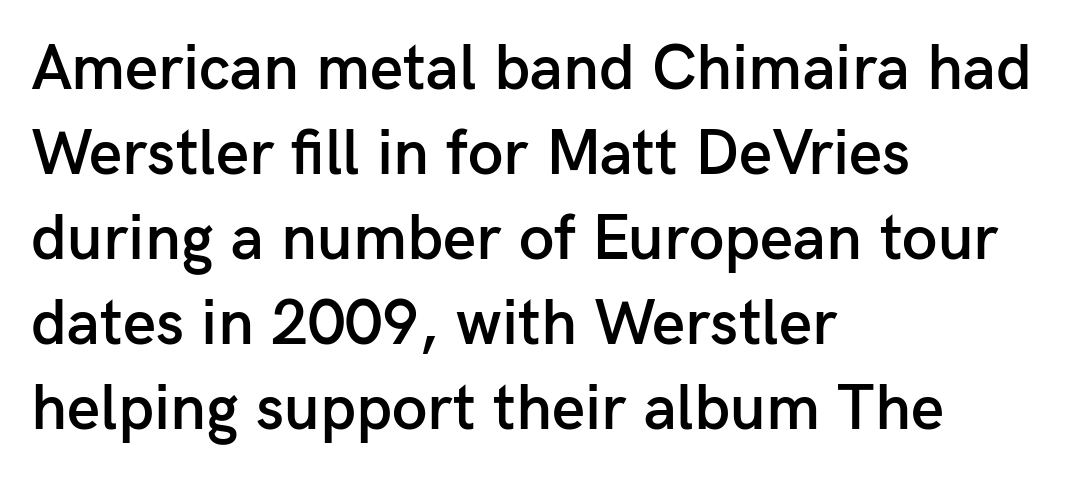
Q: Is the text bold? A: Semi-bold.
Q: Is the text italic (slanted)? A: No, it is upright.
Q: Is the typeface a serif or a sans-serif typeface? A: Sans-serif.
Q: Is the text underlined? A: No.
Q: How is the paragraph aligned? A: Left-aligned.
Q: Is the spacing between letters normal or unusually wide? A: Normal.
Q: Is the spacing between lines tight, normal or loose? A: Normal.
Q: Width (condensed, normal, or wide)? A: Normal.
Q: Stroke contrast? A: Low.
Q: x-height? A: Medium.
Q: Monospaced? A: No.
